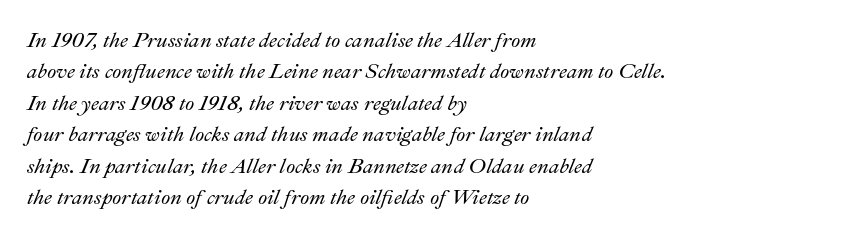
{"italic": "yes", "lean": "right", "slant_degrees": 22, "underline": "no", "align": "left", "line_spacing": "normal", "line_spacing_ratio": 1.5, "letter_spacing": "normal", "letter_spacing_em": 0.0, "glyph_px": 21}
